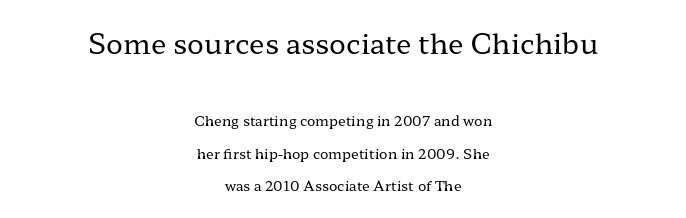
{"serif": "yes", "italic": "no", "bold": "no", "weight": "regular", "width": "wide", "stroke_contrast": "low", "x_height": "medium", "monospaced": "no", "underline": "no", "align": "center", "line_spacing": "loose", "line_spacing_ratio": 2.34, "letter_spacing": "normal", "letter_spacing_em": 0.0, "larger_block": "first", "size_ratio": 2.0, "glyph_px": 28}
